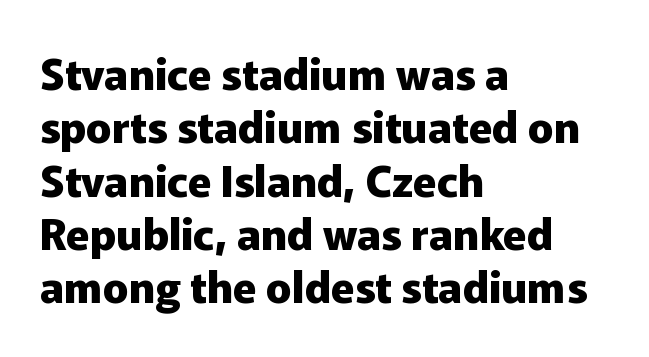
The image shows 43 px heavy sans-serif type, upright; set left-aligned, line spacing 1.24x, normal letter spacing, not underlined; low stroke contrast and a medium x-height.
